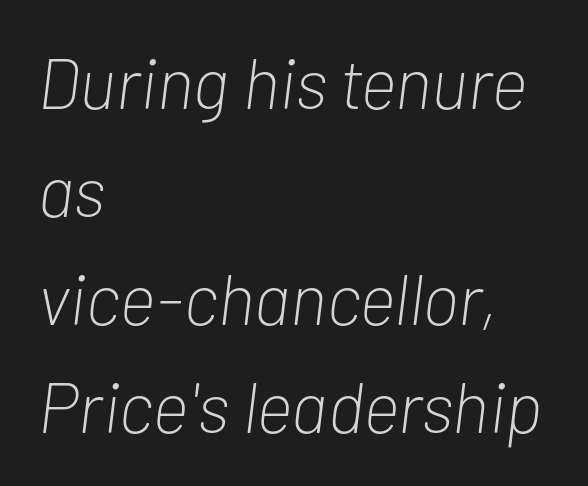
If you measured baseline to baseline, you'd find a middling distance. Typeset ragged right — the left edge is the straight one. It's the slanting kind of type. Tracking here is standard; glyphs follow each other at the usual distance. The font is comparable to plain body text, perhaps lighter.
